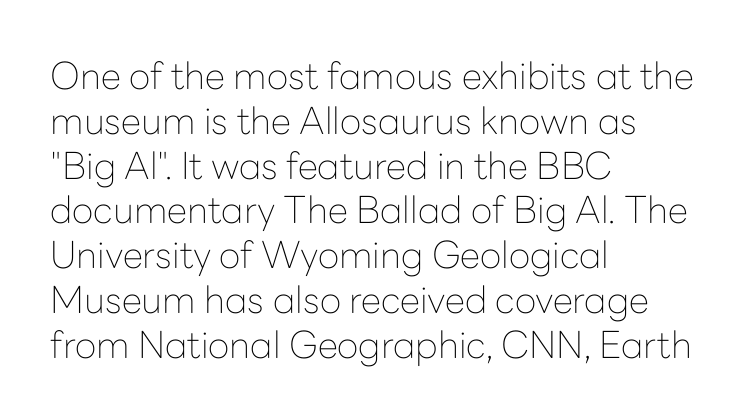
The image shows 37 px thin sans-serif type, upright; set left-aligned, line spacing 1.21x, normal letter spacing, not underlined; low stroke contrast and a medium x-height.
